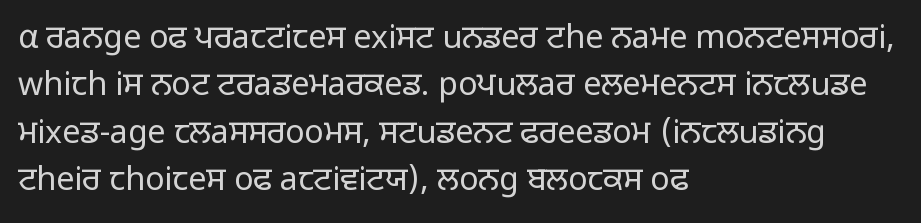
The image shows 32 px regular-weight sans-serif type, upright; set left-aligned, normal line spacing (1.48x), normal letter spacing, not underlined; low stroke contrast and a medium x-height.
